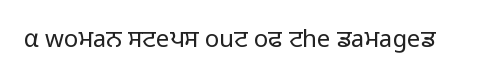
Only glyphs here, with clear space below each row. Notice how the stems are strictly vertical — no italics here. Between one letter and the next there's only the usual sliver of space. Is this a heavy cut? Hardly; it is regular or lighter.
